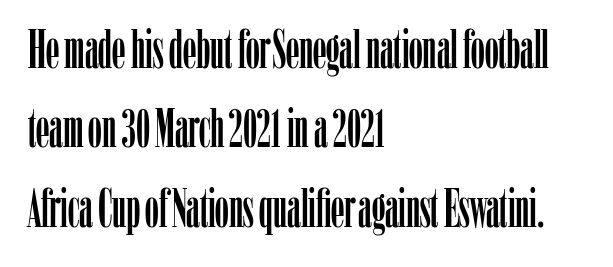
{"serif": "yes", "italic": "no", "width": "condensed", "stroke_contrast": "low", "x_height": "medium", "monospaced": "no", "underline": "no", "align": "left", "line_spacing": "normal", "line_spacing_ratio": 1.47, "letter_spacing": "normal", "letter_spacing_em": 0.0, "glyph_px": 54}
